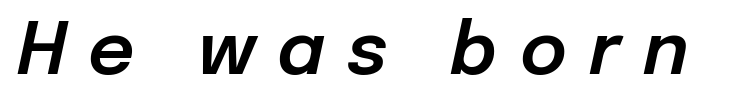
{"italic": "yes", "lean": "right", "slant_degrees": 12, "width": "normal", "stroke_contrast": "low", "x_height": "medium", "monospaced": "no", "underline": "no", "letter_spacing": "wide", "letter_spacing_em": 0.31, "glyph_px": 72}
